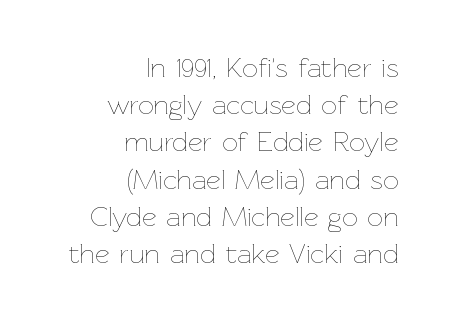
Is this a fixed-width face? No — the glyphs have proportional, varying widths. The block of text has a typical density, with ordinary space between rows. Each stroke keeps to a modest, everyday thickness or less. The tracking reads as untouched default to a designer's eye. Honestly, there is no underline to notice here at all. Designer's note — italics off, roman on.
